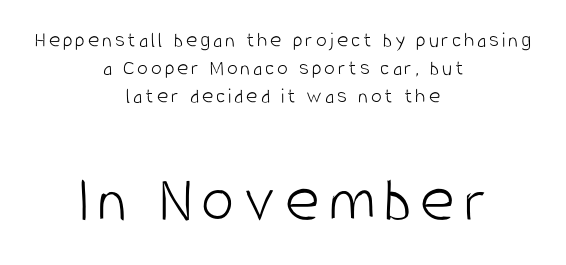
Q: Is the text bold? A: No.
Q: Is the text italic (slanted)? A: No, it is upright.
Q: Is the typeface a serif or a sans-serif typeface? A: Sans-serif.
Q: Is the text underlined? A: No.
Q: How is the paragraph aligned? A: Centered.
Q: Is the spacing between lines tight, normal or loose? A: Normal.
Q: Which block of text is set in a larger size, the first (top) or the second (bottom)? A: The second (bottom) one.
Q: Width (condensed, normal, or wide)? A: Condensed.
Q: Stroke contrast? A: Low.
Q: x-height? A: Large.
Q: Monospaced? A: No.
